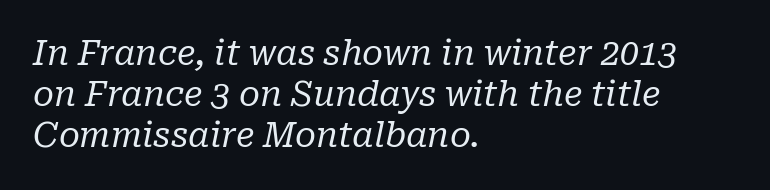
The lines are quadded left. Each stroke keeps to a modest, everyday thickness or less. Looks like regular typesetting: each glyph gets only the width it needs. A bare baseline throughout the passage. Slanted lettering throughout.
